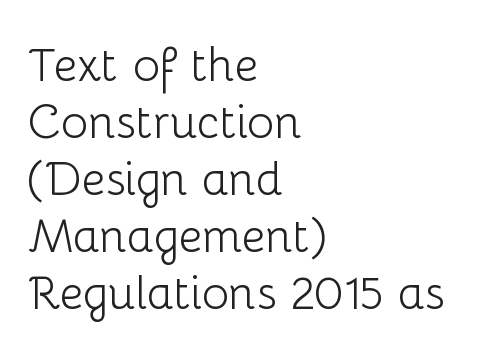
{"serif": "no", "italic": "no", "bold": "no", "weight": "light", "width": "normal", "stroke_contrast": "low", "x_height": "medium", "monospaced": "no", "underline": "no", "align": "left", "line_spacing_ratio": 1.24, "letter_spacing": "normal", "letter_spacing_em": 0.0, "glyph_px": 46}
